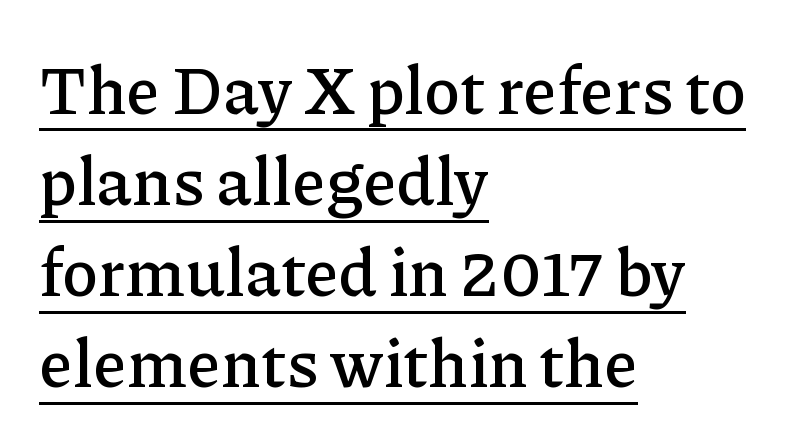
The image shows 67 px serif type, upright; set left-aligned, normal line spacing (1.36x), normal letter spacing, underlined; low stroke contrast and a medium x-height.
